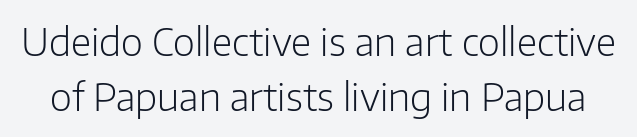
Q: Is the text bold? A: No.
Q: Is the text italic (slanted)? A: No, it is upright.
Q: Is the typeface a serif or a sans-serif typeface? A: Sans-serif.
Q: Is the text underlined? A: No.
Q: Is the spacing between letters normal or unusually wide? A: Normal.
Q: Is the spacing between lines tight, normal or loose? A: Normal.
Q: Width (condensed, normal, or wide)? A: Normal.
Q: Stroke contrast? A: Low.
Q: x-height? A: Medium.
Q: Monospaced? A: No.
